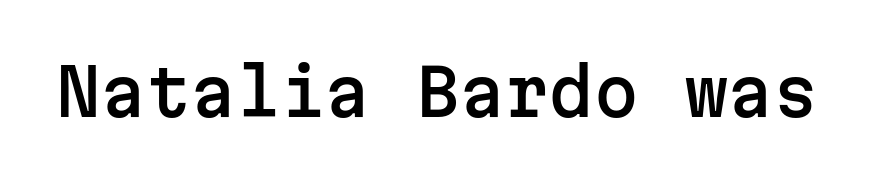
The image shows 64 px sans-serif type, upright, monospaced; set normal letter spacing, not underlined; low stroke contrast and a medium x-height.
